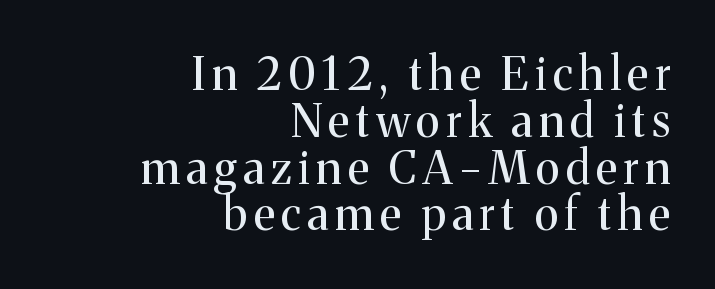
{"serif": "yes", "italic": "no", "bold": "no", "weight": "regular", "width": "normal", "stroke_contrast": "medium", "x_height": "medium", "monospaced": "no", "underline": "no", "align": "right", "line_spacing": "tight", "line_spacing_ratio": 1.04, "glyph_px": 45}
